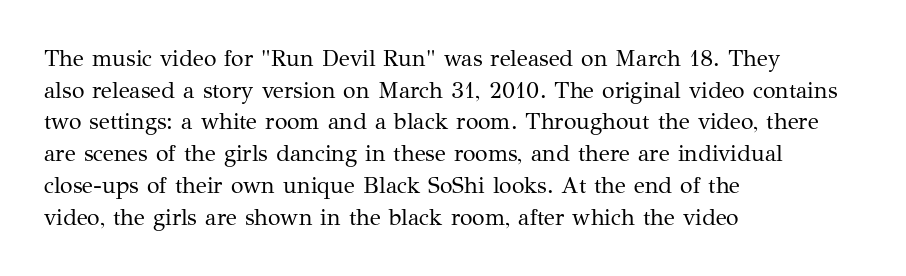
Q: Is the text bold? A: No.
Q: Is the text italic (slanted)? A: No, it is upright.
Q: Is the text underlined? A: No.
Q: How is the paragraph aligned? A: Left-aligned.
Q: Is the spacing between letters normal or unusually wide? A: Normal.
Q: Is the spacing between lines tight, normal or loose? A: Normal.
